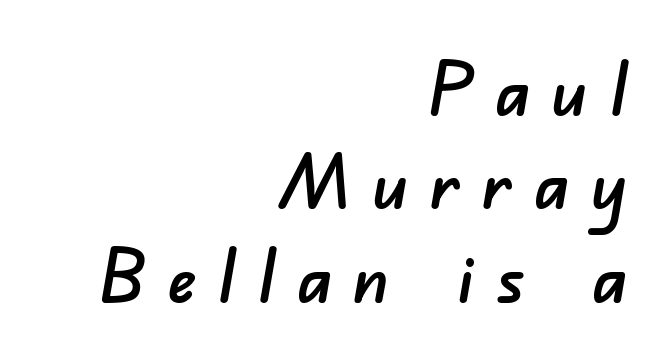
The image shows 73 px sans-serif type; set right-aligned, normal line spacing (1.28x), unusually wide letter spacing (+0.3 em), not underlined; low stroke contrast and a small x-height.
